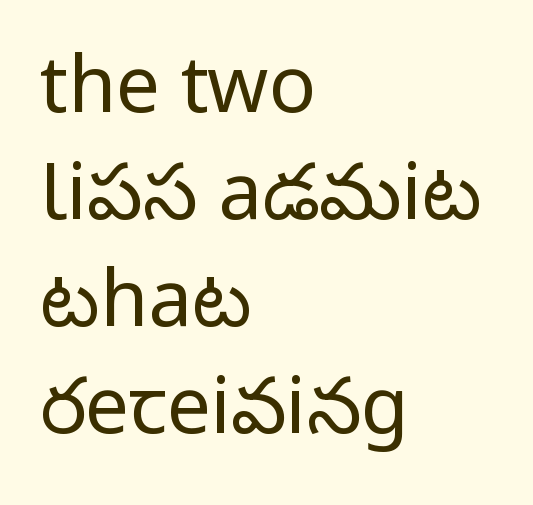
The image shows 78 px regular-weight sans-serif type, upright; set left-aligned, normal line spacing (1.37x), normal letter spacing, not underlined; low stroke contrast and a medium x-height.
